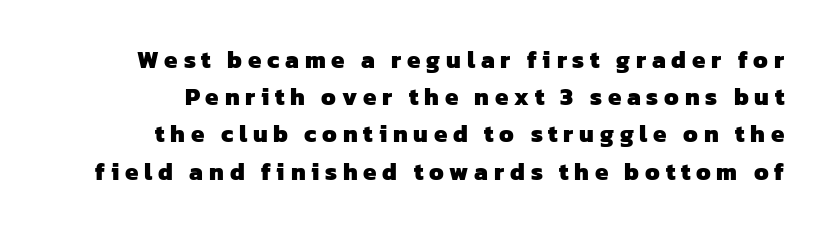
The image shows 24 px bold type; set right-aligned, normal line spacing (1.55x), unusually wide letter spacing (+0.24 em), not underlined.
